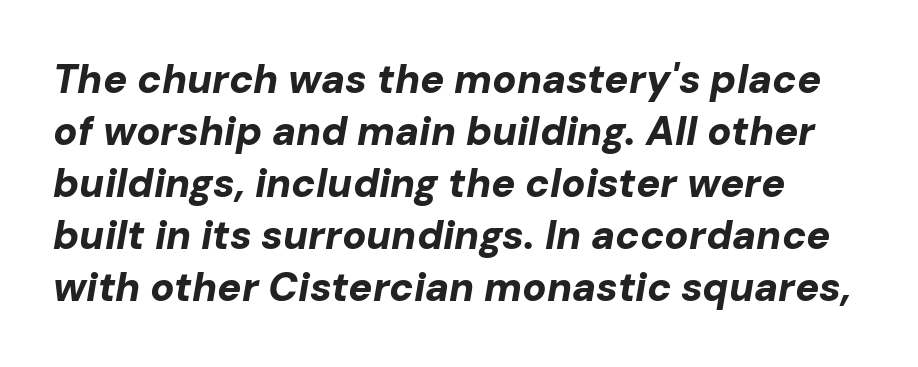
The block of text has a typical density, with ordinary space between rows. Type without underlining. How heavy is the stroke? Heavy — this is a bold. Character widths vary here, with narrow letters taking less room than wide ones.
